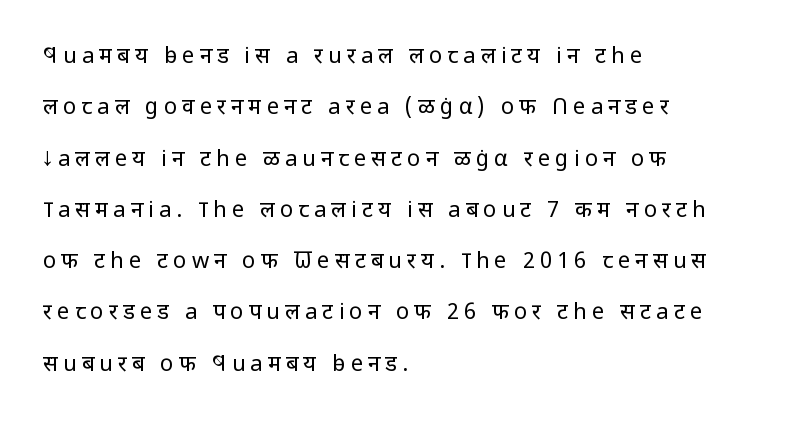
{"italic": "no", "bold": "no", "underline": "no", "align": "left", "line_spacing": "loose", "line_spacing_ratio": 2.33, "letter_spacing": "wide", "letter_spacing_em": 0.23, "glyph_px": 22}
